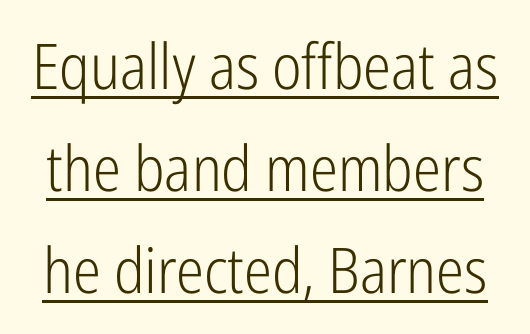
No italicization has been applied; the sample stays upright. Is there an underline? Yes — a line sits under the letters. In terms of letterform style, serifs are entirely absent. One glance says typical: line gaps are just what's usual.
